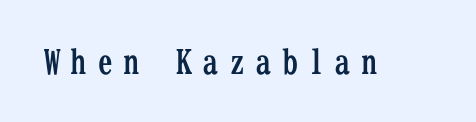
The image shows 33 px semibold, condensed serif type, upright, monospaced; set unusually wide letter spacing (+0.3 em), not underlined; low stroke contrast and a medium x-height.
